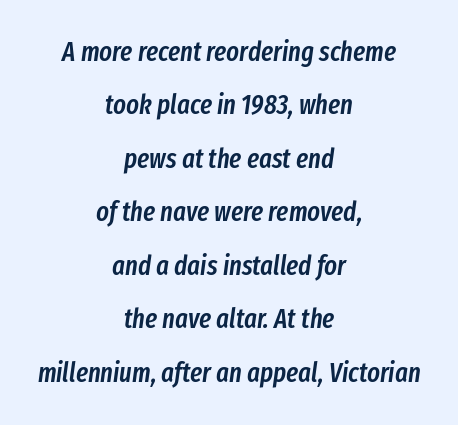
{"italic": "yes", "lean": "right", "slant_degrees": 8, "bold": "semi", "underline": "no", "align": "center", "line_spacing": "loose", "line_spacing_ratio": 1.98, "letter_spacing": "normal", "letter_spacing_em": 0.0, "glyph_px": 27}
